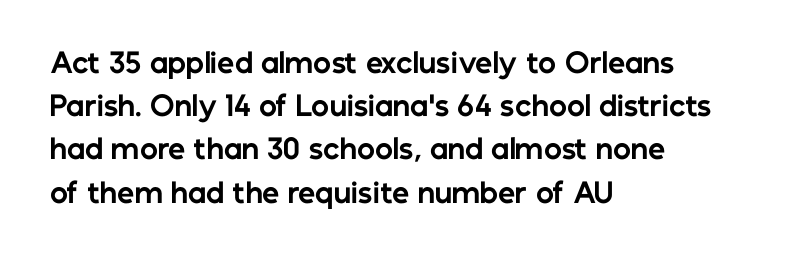
{"italic": "no", "bold": "yes", "underline": "no", "align": "left", "line_spacing": "normal", "line_spacing_ratio": 1.6, "letter_spacing": "normal", "letter_spacing_em": 0.0, "glyph_px": 27}
